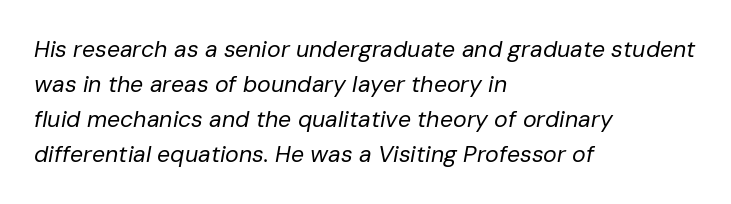
The image shows 23 px text type, italic (leaning right); set left-aligned, normal line spacing (1.52x), normal letter spacing, not underlined.
